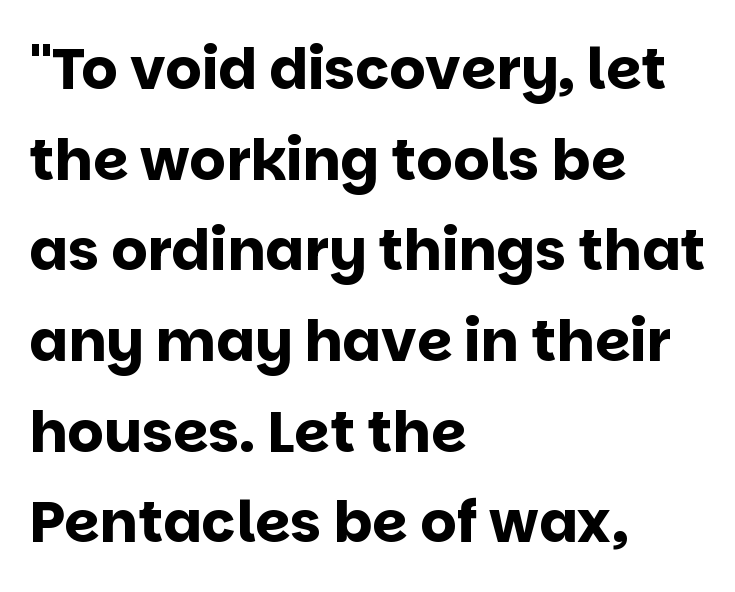
The image shows 57 px bold sans-serif type, upright; set left-aligned, normal line spacing (1.59x), normal letter spacing, not underlined; low stroke contrast and a large x-height.
